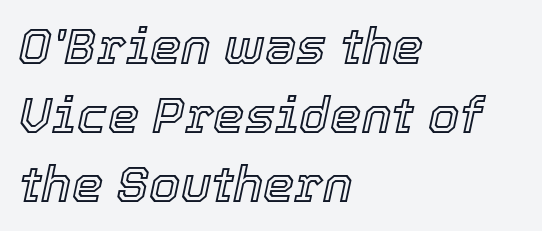
Q: Is the text italic (slanted)? A: Yes, it leans right by about 12 degrees.
Q: Is the text underlined? A: No.
Q: How is the paragraph aligned? A: Left-aligned.
Q: Is the spacing between letters normal or unusually wide? A: Normal.
Q: Is the spacing between lines tight, normal or loose? A: Normal.
Q: Width (condensed, normal, or wide)? A: Normal.
Q: x-height? A: Medium.
Q: Monospaced? A: No.
